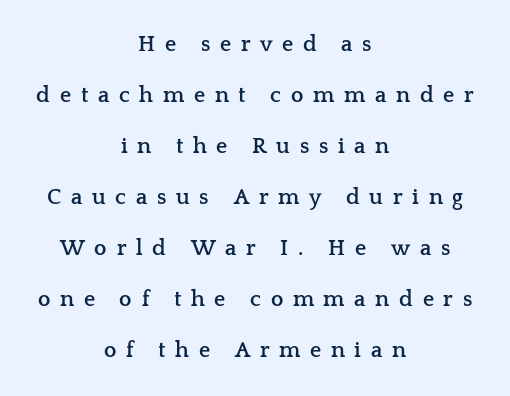
{"italic": "no", "bold": "yes", "underline": "no", "align": "center", "line_spacing": "loose", "line_spacing_ratio": 2.32, "letter_spacing": "wide", "letter_spacing_em": 0.44, "glyph_px": 22}
